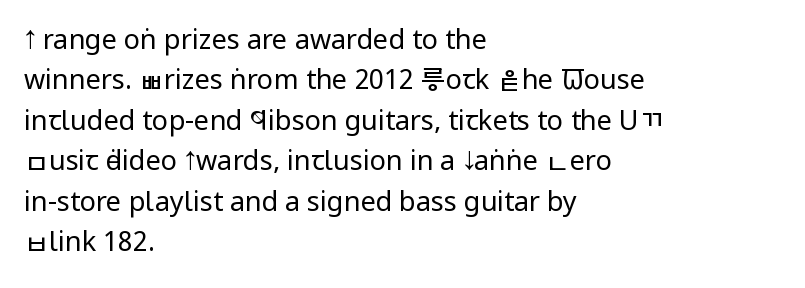
Q: Is the text bold? A: No.
Q: Is the text italic (slanted)? A: No, it is upright.
Q: Is the text underlined? A: No.
Q: How is the paragraph aligned? A: Left-aligned.
Q: Is the spacing between letters normal or unusually wide? A: Normal.
Q: Is the spacing between lines tight, normal or loose? A: Normal.
